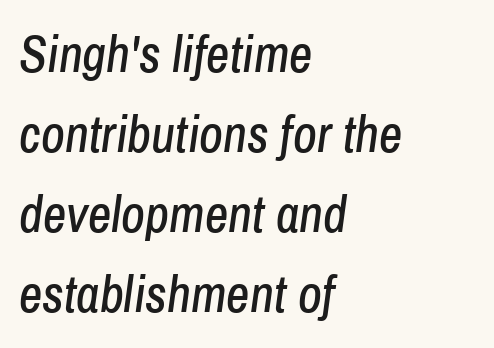
{"italic": "yes", "lean": "right", "slant_degrees": 8, "width": "condensed", "stroke_contrast": "low", "x_height": "medium", "monospaced": "no", "underline": "no", "align": "left", "line_spacing": "normal", "line_spacing_ratio": 1.57, "letter_spacing": "normal", "letter_spacing_em": 0.0, "glyph_px": 51}
